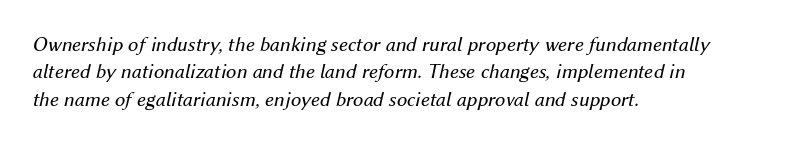
Q: Is the text bold? A: No.
Q: Is the text italic (slanted)? A: Yes, it leans right by about 12 degrees.
Q: Is the text underlined? A: No.
Q: How is the paragraph aligned? A: Left-aligned.
Q: Is the spacing between letters normal or unusually wide? A: Normal.
Q: Is the spacing between lines tight, normal or loose? A: Normal.
